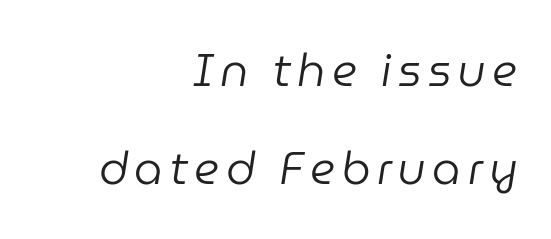
The image shows 45 px regular-weight type, italic (leaning right); set right-aligned, loose line spacing (2.17x), not underlined; low stroke contrast and a medium x-height.
